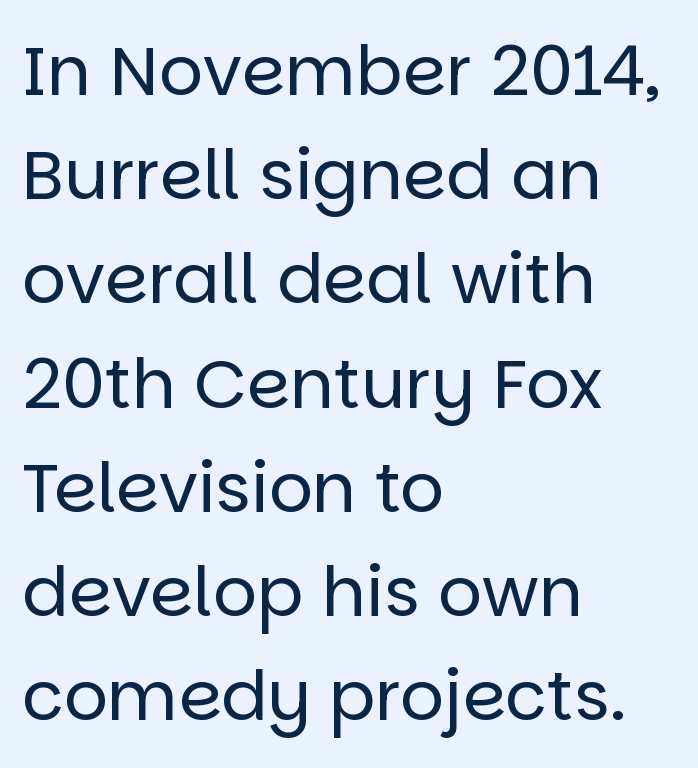
{"serif": "no", "italic": "no", "bold": "no", "weight": "regular", "width": "normal", "stroke_contrast": "low", "x_height": "large", "monospaced": "no", "underline": "no", "align": "left", "line_spacing": "normal", "line_spacing_ratio": 1.51, "letter_spacing": "normal", "letter_spacing_em": 0.0, "glyph_px": 69}
